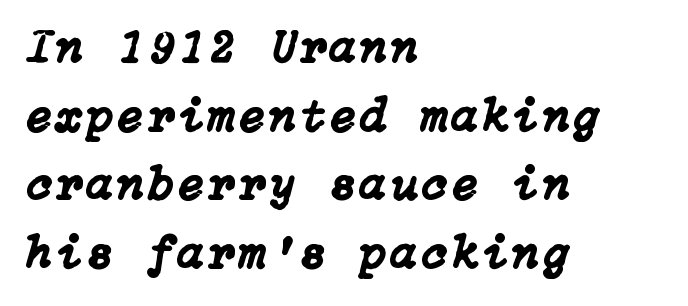
Q: Is the text italic (slanted)? A: Yes, it leans right by about 15 degrees.
Q: Is the text underlined? A: No.
Q: How is the paragraph aligned? A: Left-aligned.
Q: Is the spacing between lines tight, normal or loose? A: Normal.
Q: Width (condensed, normal, or wide)? A: Normal.
Q: Stroke contrast? A: Low.
Q: x-height? A: Medium.
